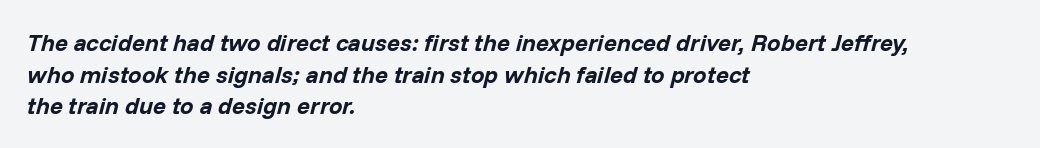
The image shows 24 px bold type, italic (leaning right); set left-aligned, normal line spacing (1.32x), normal letter spacing, not underlined.
